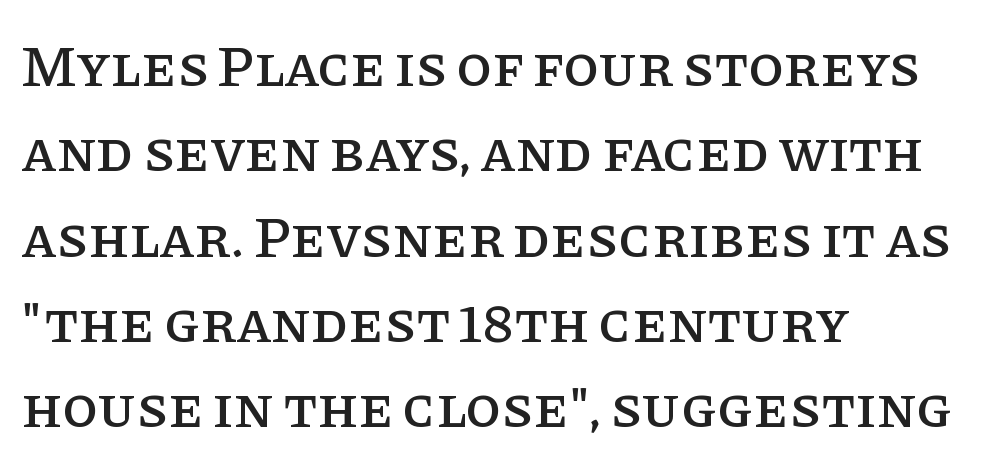
The image shows 58 px serif type, upright; set left-aligned, normal line spacing (1.47x), normal letter spacing, not underlined; low stroke contrast and a large x-height.
